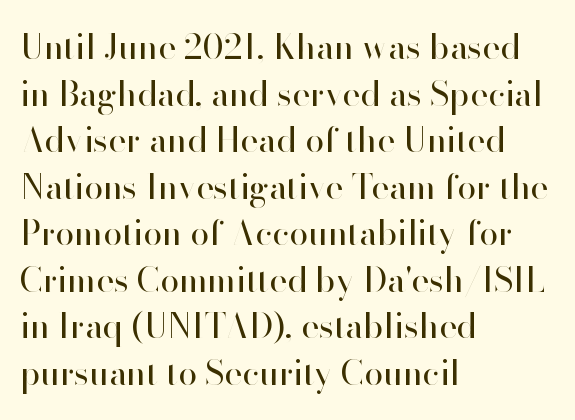
Q: Is the text bold? A: No.
Q: Is the text italic (slanted)? A: No, it is upright.
Q: Is the typeface a serif or a sans-serif typeface? A: Sans-serif.
Q: Is the text underlined? A: No.
Q: How is the paragraph aligned? A: Left-aligned.
Q: Is the spacing between letters normal or unusually wide? A: Normal.
Q: Is the spacing between lines tight, normal or loose? A: Normal.
Q: Width (condensed, normal, or wide)? A: Normal.
Q: Stroke contrast? A: High.
Q: x-height? A: Small.
Q: Monospaced? A: No.
